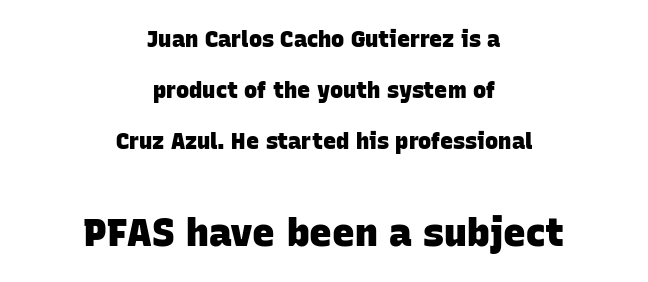
{"serif": "no", "bold": "yes", "weight": "heavy", "width": "normal", "stroke_contrast": "low", "x_height": "large", "monospaced": "no", "underline": "no", "align": "center", "line_spacing": "loose", "line_spacing_ratio": 2.31, "letter_spacing": "normal", "letter_spacing_em": 0.0, "larger_block": "second", "size_ratio": 1.73, "glyph_px": 38}
